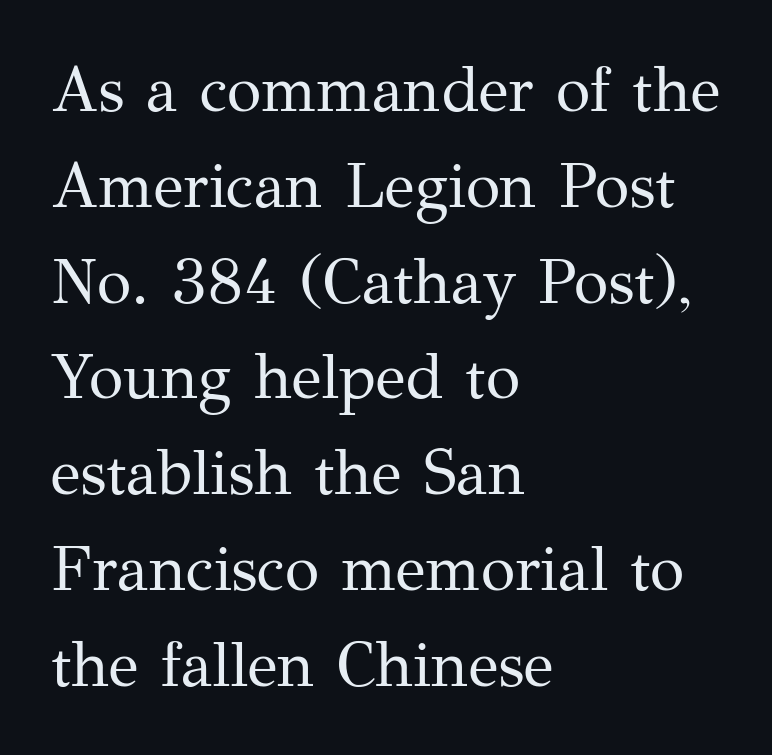
The image shows 63 px regular-weight serif type, upright; set left-aligned, normal line spacing (1.52x), normal letter spacing, not underlined; medium stroke contrast and a medium x-height.
